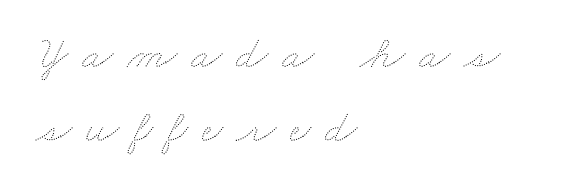
Substantial extra tracking has been applied to these lines. Here the designer chose a conventional face with non-uniform glyph widths. The zone under the glyphs is completely vacant. Vertical spacing — default. Teacher's note: observe the even left margin — that is flush-left alignment.
